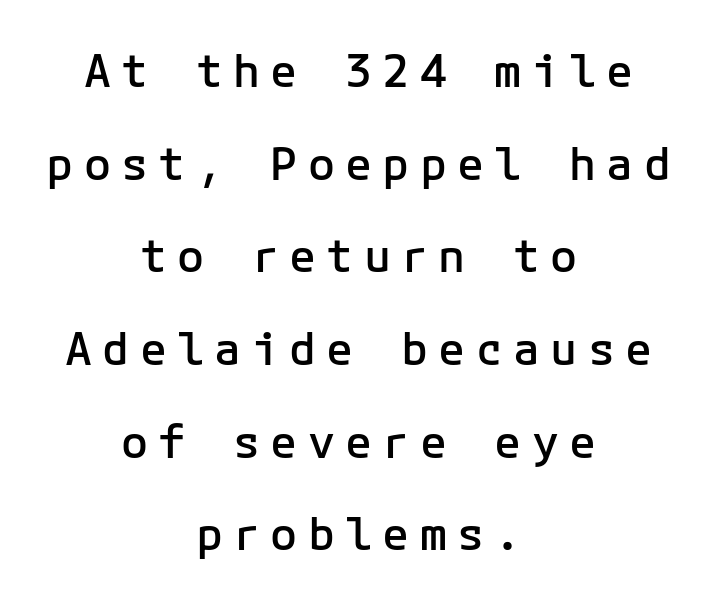
{"serif": "no", "italic": "no", "bold": "semi", "weight": "semibold", "width": "normal", "stroke_contrast": "low", "x_height": "medium", "underline": "no", "align": "center", "line_spacing": "loose", "line_spacing_ratio": 2.06, "letter_spacing": "wide", "letter_spacing_em": 0.23, "glyph_px": 45}
